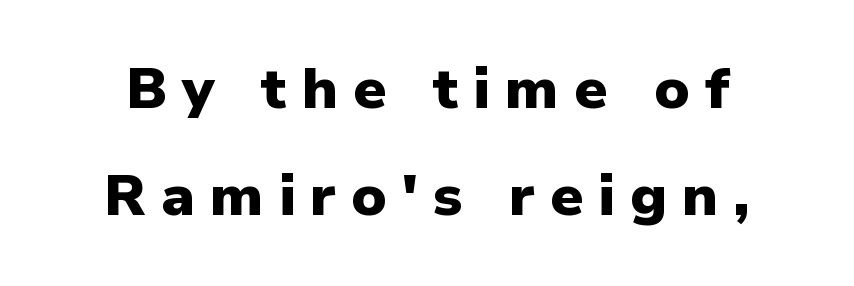
The glyphs have the mass of a bold cut. The foot of each line stays bare and open. Quick note: not italic, upright. This sample uses expanded letter spacing, leaving extra air between glyphs. Each letter keeps its own natural width here, so spacing adapts to shape.
